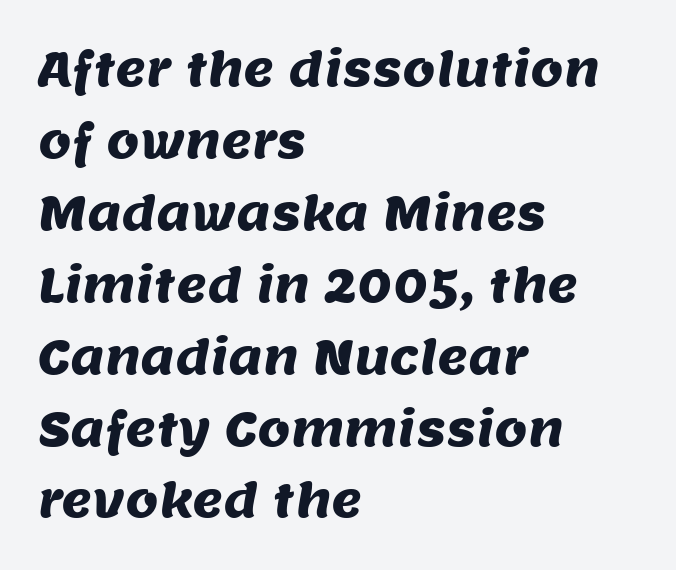
The lines in this sample share a left origin and differ only in where they stop. Examine the stroke ends and you'll find no serifs. Words float on clear page, feet unadorned. Think of a printed novel: that variable character pitch is what you see here. This rendering leaves character spacing at its baseline value.
